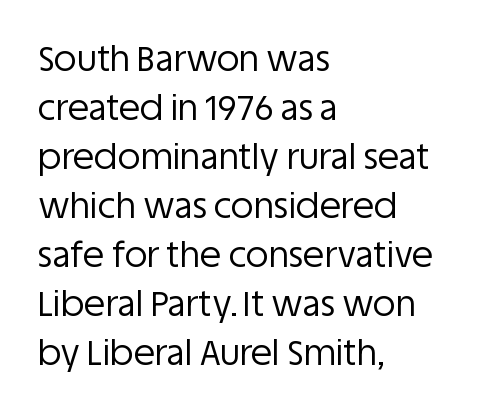
{"serif": "no", "italic": "no", "bold": "no", "weight": "regular", "width": "normal", "stroke_contrast": "low", "x_height": "large", "monospaced": "no", "underline": "no", "align": "left", "line_spacing": "normal", "line_spacing_ratio": 1.4, "letter_spacing": "normal", "letter_spacing_em": 0.0, "glyph_px": 35}
